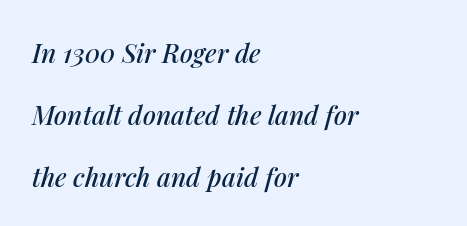
Q: Is the text italic (slanted)? A: Yes, it leans right by about 14 degrees.
Q: Is the text underlined? A: No.
Q: How is the paragraph aligned? A: Left-aligned.
Q: Is the spacing between letters normal or unusually wide? A: Normal.
Q: Is the spacing between lines tight, normal or loose? A: Loose.
